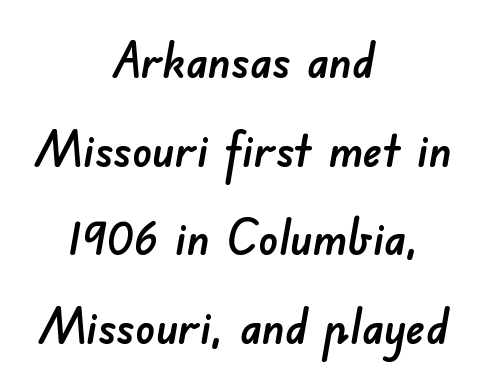
The image shows 49 px sans-serif type; set centered, line spacing 1.81x, normal letter spacing, not underlined; low stroke contrast and a small x-height.
